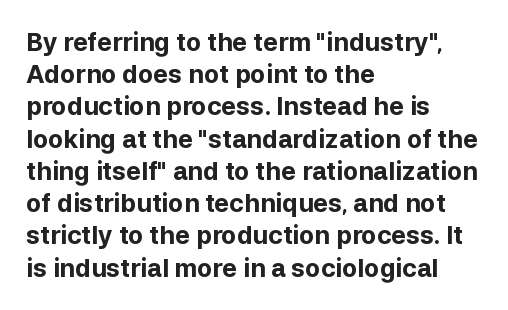
Q: Is the text bold? A: Yes.
Q: Is the text italic (slanted)? A: No, it is upright.
Q: Is the text underlined? A: No.
Q: How is the paragraph aligned? A: Left-aligned.
Q: Is the spacing between letters normal or unusually wide? A: Normal.
Q: Is the spacing between lines tight, normal or loose? A: Normal.
